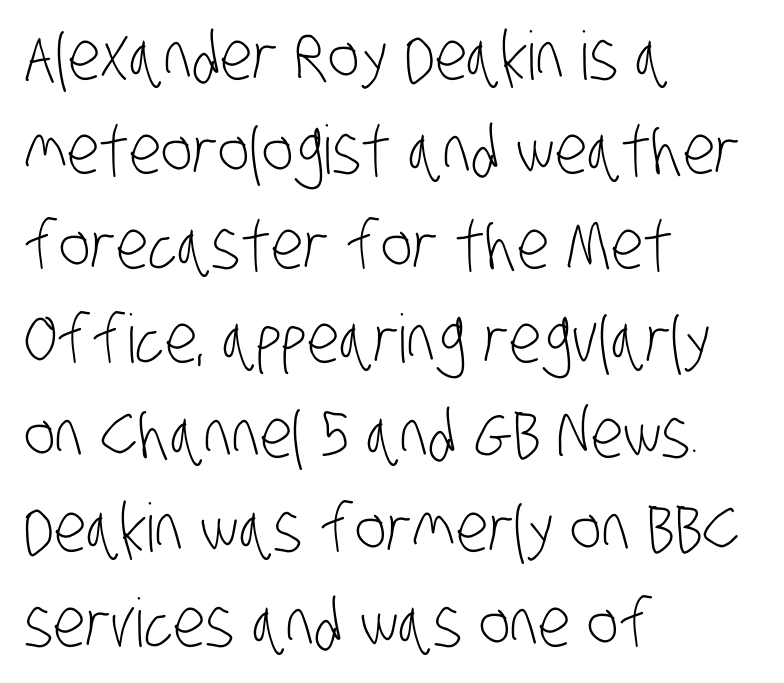
The image shows 67 px light, condensed sans-serif type; set left-aligned, normal line spacing (1.41x), normal letter spacing, not underlined; low stroke contrast and a large x-height.
